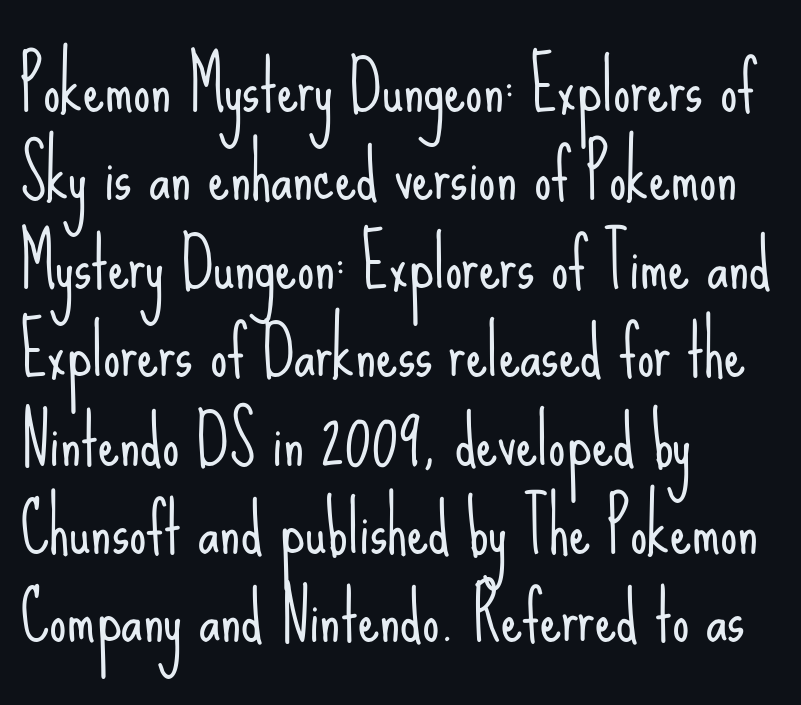
The image shows 68 px light, condensed sans-serif type, upright; set left-aligned, normal line spacing (1.3x), normal letter spacing, not underlined; low stroke contrast and a small x-height.
